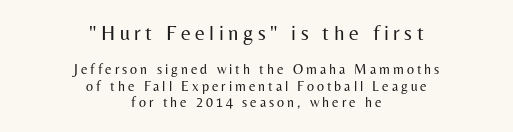
{"italic": "no", "bold": "no", "underline": "no", "align": "center", "line_spacing_ratio": 1.17, "letter_spacing": "wide", "letter_spacing_em": 0.21, "larger_block": "first", "size_ratio": 1.5, "glyph_px": 21}
